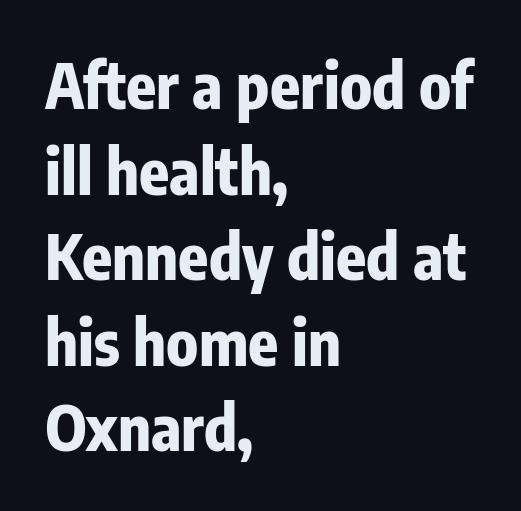
The image shows 62 px bold, condensed sans-serif type, upright; set left-aligned, normal line spacing (1.38x), normal letter spacing, not underlined; low stroke contrast and a medium x-height.
